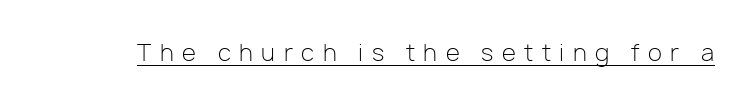
The image shows 23 px text type, upright; set unusually wide letter spacing (+0.37 em), underlined.
